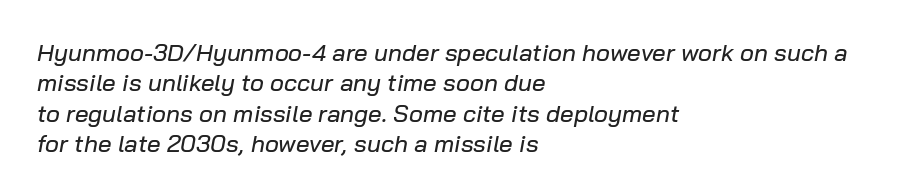
{"italic": "yes", "lean": "right", "slant_degrees": 10, "underline": "no", "align": "left", "line_spacing": "normal", "line_spacing_ratio": 1.27, "letter_spacing": "normal", "letter_spacing_em": 0.0, "glyph_px": 24}
